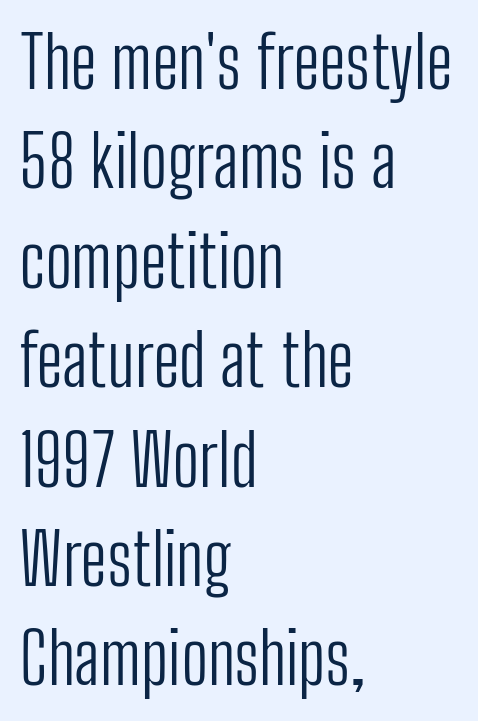
Q: Is the text bold? A: No.
Q: Is the text italic (slanted)? A: No, it is upright.
Q: Is the typeface a serif or a sans-serif typeface? A: Sans-serif.
Q: Is the text underlined? A: No.
Q: How is the paragraph aligned? A: Left-aligned.
Q: Is the spacing between letters normal or unusually wide? A: Normal.
Q: Is the spacing between lines tight, normal or loose? A: Normal.
Q: Width (condensed, normal, or wide)? A: Condensed.
Q: Stroke contrast? A: Low.
Q: x-height? A: Medium.
Q: Monospaced? A: No.
